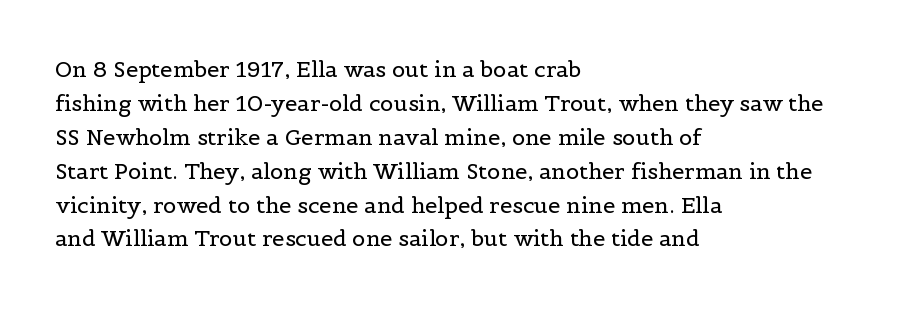
The image shows 22 px text type, upright; set left-aligned, normal line spacing (1.54x), normal letter spacing, not underlined.
